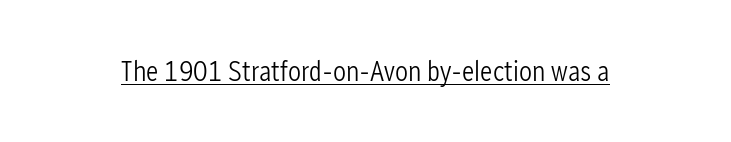
Short note: letters normally spaced. On a weight scale, this lands at 450 or below. Think of a printed novel: that variable character pitch is what you see here. Stroke terminals: plain, sans-serif. Characters remain perfectly vertical along every line.
